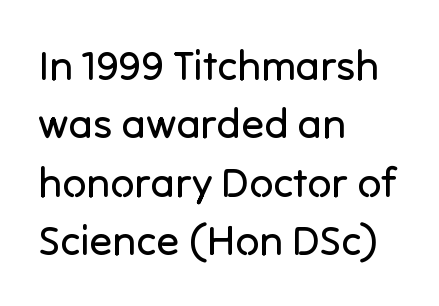
{"serif": "no", "italic": "no", "bold": "no", "weight": "regular", "width": "normal", "stroke_contrast": "low", "x_height": "medium", "monospaced": "no", "underline": "no", "align": "left", "line_spacing": "normal", "line_spacing_ratio": 1.39, "letter_spacing": "normal", "letter_spacing_em": 0.0, "glyph_px": 42}
